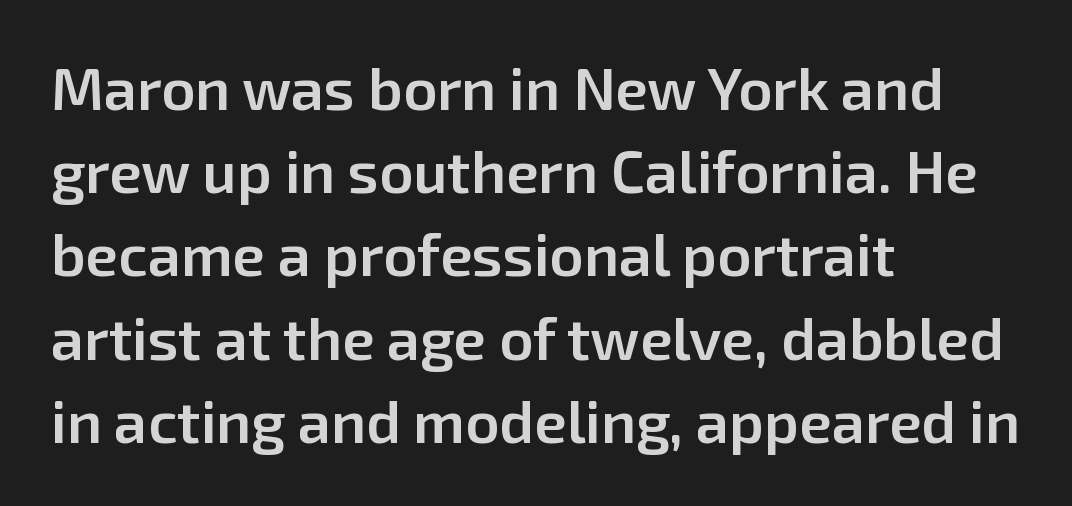
{"serif": "no", "italic": "no", "bold": "semi", "weight": "semibold", "width": "normal", "stroke_contrast": "low", "x_height": "medium", "monospaced": "no", "underline": "no", "align": "left", "line_spacing": "normal", "line_spacing_ratio": 1.41, "letter_spacing": "normal", "letter_spacing_em": 0.0, "glyph_px": 59}
